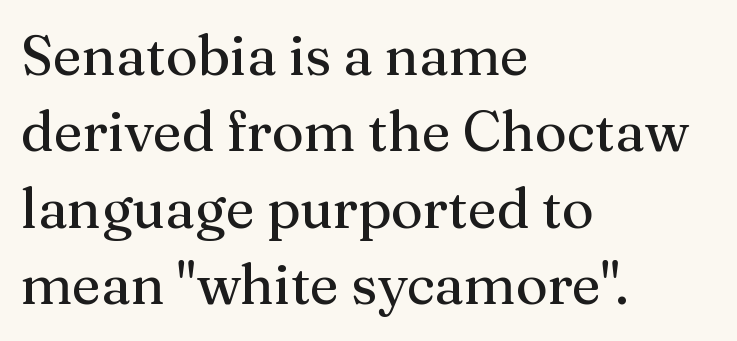
Q: Is the text italic (slanted)? A: No, it is upright.
Q: Is the typeface a serif or a sans-serif typeface? A: Serif.
Q: Is the text underlined? A: No.
Q: How is the paragraph aligned? A: Left-aligned.
Q: Is the spacing between letters normal or unusually wide? A: Normal.
Q: Is the spacing between lines tight, normal or loose? A: Normal.
Q: Width (condensed, normal, or wide)? A: Normal.
Q: Stroke contrast? A: Medium.
Q: x-height? A: Medium.
Q: Monospaced? A: No.
